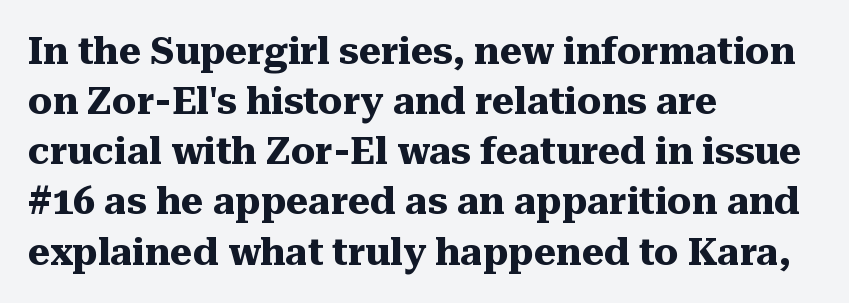
{"serif": "yes", "italic": "no", "bold": "yes", "weight": "heavy", "width": "normal", "stroke_contrast": "medium", "x_height": "medium", "monospaced": "no", "underline": "no", "align": "left", "line_spacing": "normal", "line_spacing_ratio": 1.32, "letter_spacing": "normal", "letter_spacing_em": 0.0, "glyph_px": 38}
